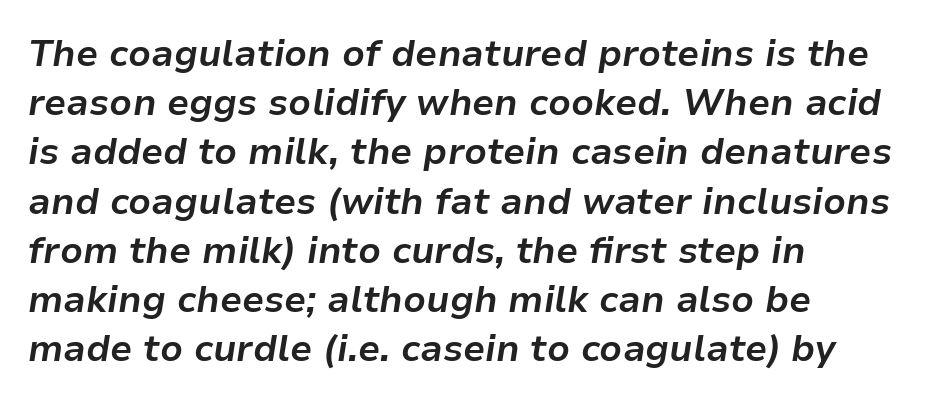
{"italic": "yes", "lean": "right", "slant_degrees": 9, "bold": "yes", "weight": "bold", "width": "normal", "stroke_contrast": "low", "x_height": "medium", "monospaced": "no", "underline": "no", "align": "left", "line_spacing": "normal", "line_spacing_ratio": 1.33, "letter_spacing": "normal", "letter_spacing_em": 0.0, "glyph_px": 37}
